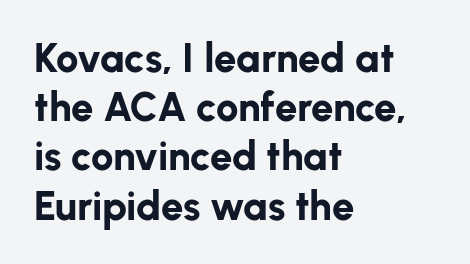
{"serif": "no", "italic": "no", "bold": "yes", "weight": "bold", "width": "normal", "stroke_contrast": "low", "x_height": "medium", "monospaced": "no", "underline": "no", "align": "left", "line_spacing_ratio": 1.23, "letter_spacing": "normal", "letter_spacing_em": 0.0, "glyph_px": 40}
